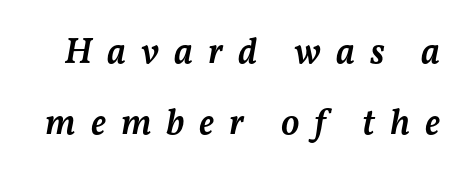
Q: Is the text bold? A: Semi-bold.
Q: Is the text italic (slanted)? A: Yes, it leans right by about 11 degrees.
Q: Is the text underlined? A: No.
Q: Is the spacing between letters normal or unusually wide? A: Unusually wide.
Q: Is the spacing between lines tight, normal or loose? A: Loose.
Q: Width (condensed, normal, or wide)? A: Normal.
Q: Stroke contrast? A: Medium.
Q: x-height? A: Medium.
Q: Monospaced? A: No.
